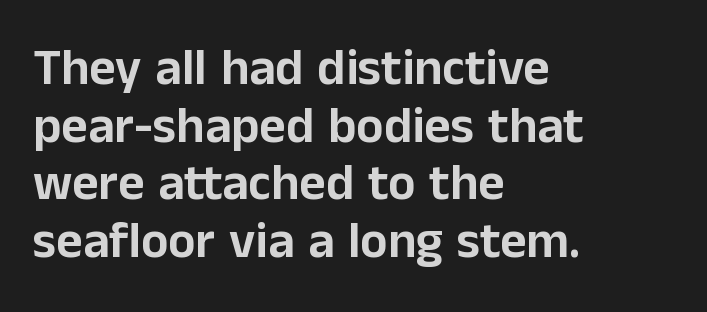
Q: Is the text italic (slanted)? A: No, it is upright.
Q: Is the typeface a serif or a sans-serif typeface? A: Sans-serif.
Q: Is the text underlined? A: No.
Q: How is the paragraph aligned? A: Left-aligned.
Q: Is the spacing between letters normal or unusually wide? A: Normal.
Q: Is the spacing between lines tight, normal or loose? A: Tight.
Q: Width (condensed, normal, or wide)? A: Normal.
Q: Stroke contrast? A: Low.
Q: x-height? A: Medium.
Q: Monospaced? A: No.
